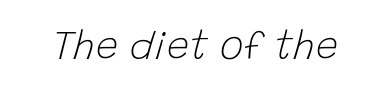
You could not count columns in this text — the font is proportionally spaced. The specimen reads as italic at a glance. The words here are not underlined. Look at the tracking — it's just the regular setting, nothing added. On a weight scale, this lands at 450 or below.
